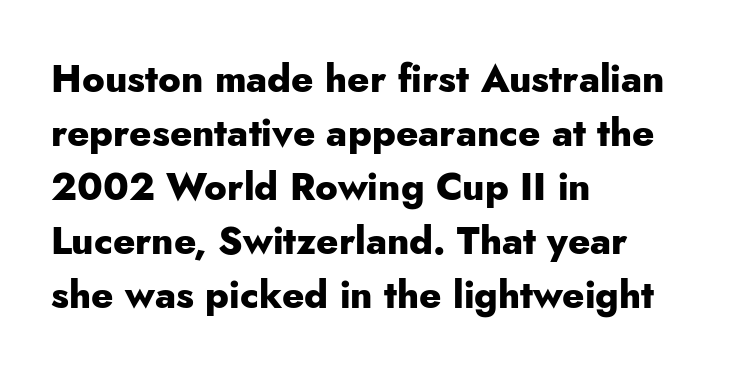
The image shows 38 px heavy sans-serif type, upright; set left-aligned, normal line spacing (1.42x), normal letter spacing, not underlined; low stroke contrast and a small x-height.
